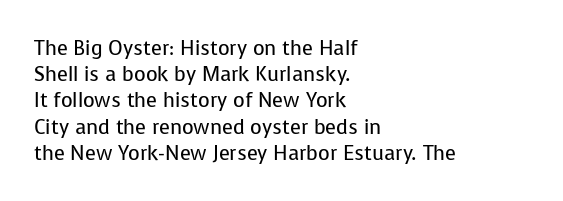
No chunkiness to these letters — they're not bold. Alignment: flush left. Do the letters lean? They stand straight. Horizontal bands of white between lines are of average thickness. Has an underline been added? It has not. Is the letter spacing exaggerated? No — it looks like the ordinary default.
